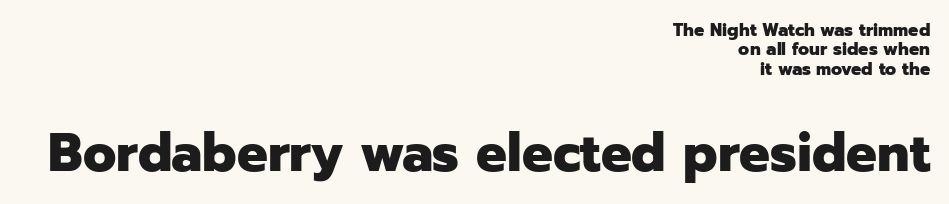
Q: Is the text bold? A: Yes.
Q: Is the text italic (slanted)? A: No, it is upright.
Q: Is the typeface a serif or a sans-serif typeface? A: Sans-serif.
Q: Is the text underlined? A: No.
Q: How is the paragraph aligned? A: Right-aligned.
Q: Is the spacing between letters normal or unusually wide? A: Normal.
Q: Is the spacing between lines tight, normal or loose? A: Tight.
Q: Which block of text is set in a larger size, the first (top) or the second (bottom)? A: The second (bottom) one.
Q: Width (condensed, normal, or wide)? A: Normal.
Q: Stroke contrast? A: Low.
Q: x-height? A: Medium.
Q: Monospaced? A: No.
